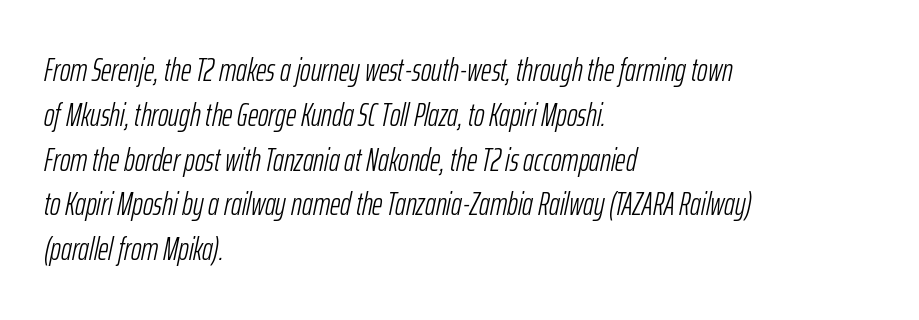
The image shows 32 px light, condensed type, italic (leaning right); set left-aligned, normal line spacing (1.4x), normal letter spacing, not underlined; low stroke contrast and a medium x-height.
